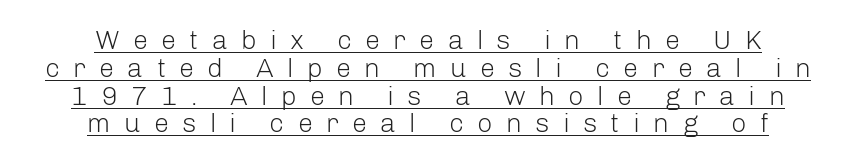
{"italic": "no", "bold": "no", "underline": "yes", "align": "center", "line_spacing": "tight", "line_spacing_ratio": 1.03, "letter_spacing": "wide", "letter_spacing_em": 0.49, "glyph_px": 27}
